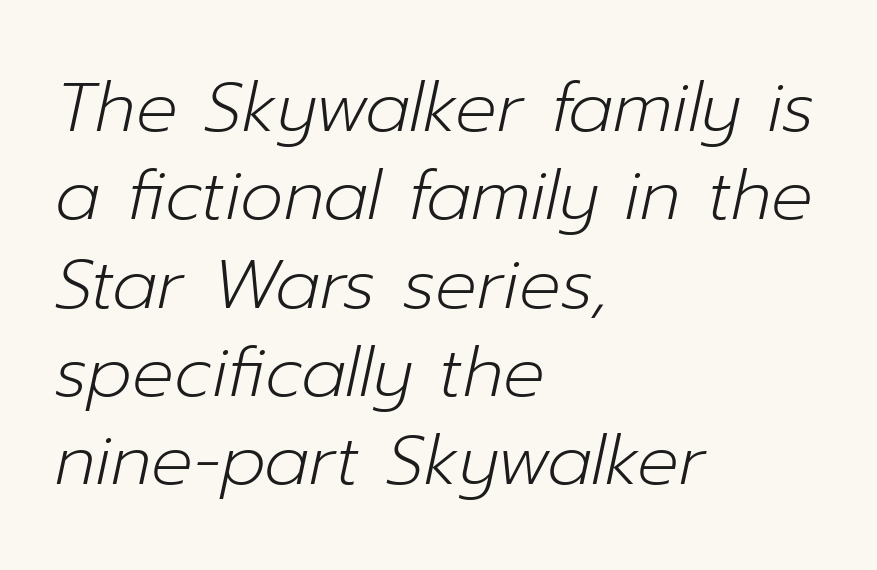
These lines are rendered in a variable-pitch font. Spacing between characters is what you'd get straight out of the box. Left-aligned paragraph, ragged on the right. Lines of text with bare space underneath. A typesetter would call this leading conventional body-copy spacing. This reads as an unemphasized weight, regular at the heaviest.
